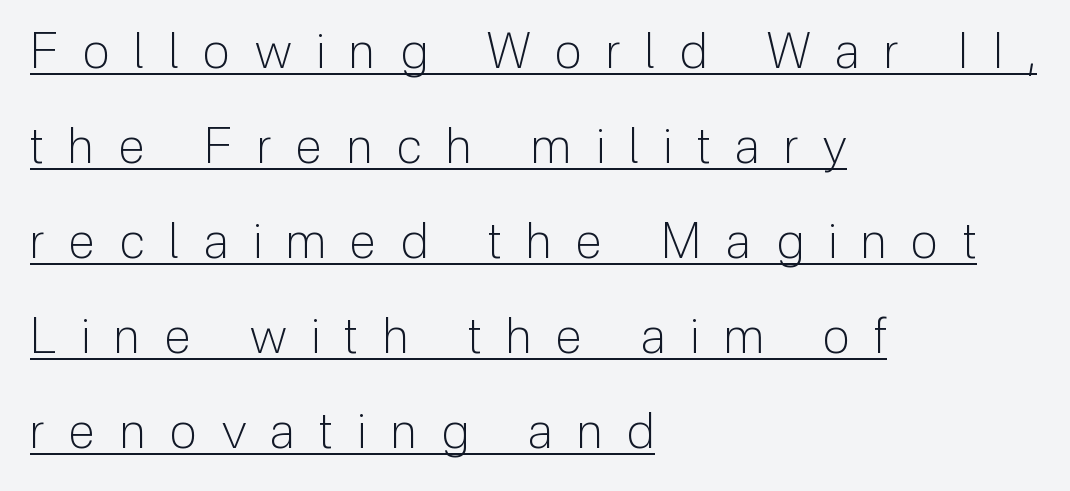
The image shows 49 px light sans-serif type, upright; set left-aligned, loose line spacing (1.94x), unusually wide letter spacing (+0.5 em), underlined; low stroke contrast and a medium x-height.
